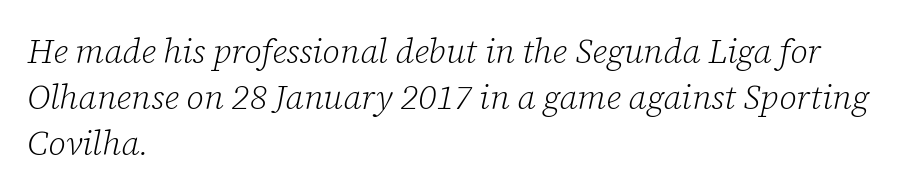
{"serif": "yes", "italic": "yes", "lean": "right", "slant_degrees": 12, "bold": "no", "weight": "light", "width": "normal", "stroke_contrast": "low", "x_height": "medium", "monospaced": "no", "underline": "no", "align": "left", "line_spacing": "normal", "line_spacing_ratio": 1.35, "letter_spacing": "normal", "letter_spacing_em": 0.0, "glyph_px": 34}
